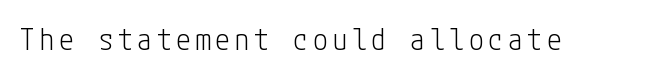
The designer went with a sans here, leaving each stem footless. Bare-footed words on every line. The font is comparable to plain body text, perhaps lighter. Every character sits straight up, as roman type does.
